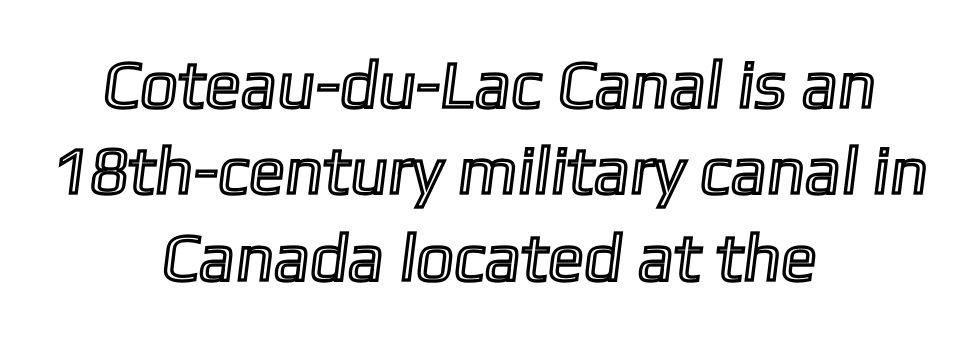
The space between consecutive lines is moderate. Spacing between characters is what you'd get straight out of the box. Reading down the block, each line starts at a different indent, mirrored at its end. This sample has the flowing, uneven cadence of proportional lettering. No word sits above an underline.
